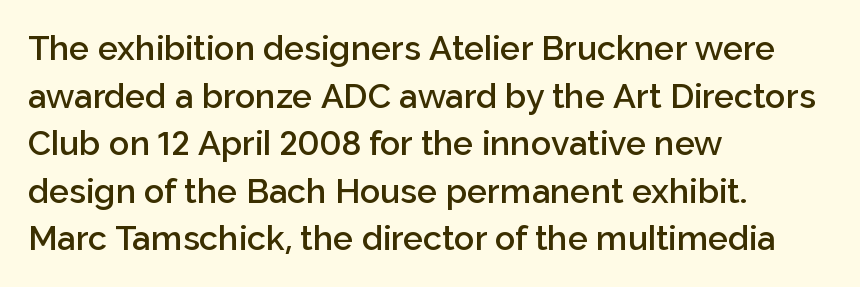
The image shows 34 px semibold sans-serif type, upright; set left-aligned, normal line spacing (1.4x), normal letter spacing, not underlined; low stroke contrast and a medium x-height.
